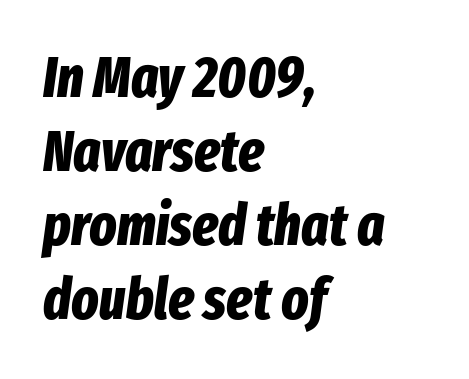
Underline: absent. These lines are set flush left with a ragged right edge. Weight: bold. Posture: slanted.
